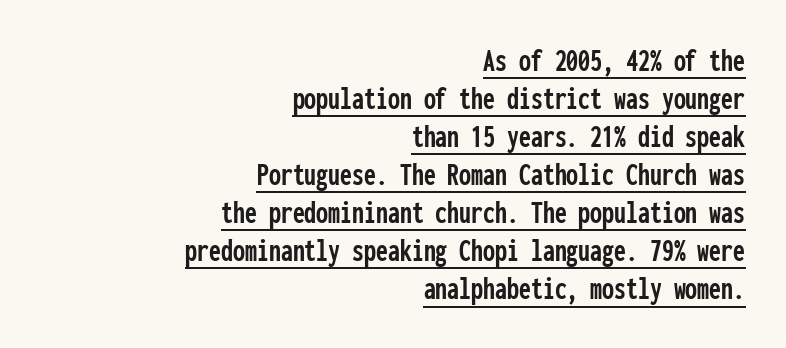
Honestly, the letter spacing is just normal — you wouldn't notice it. Does the type have serifs? No, each stem ends abruptly. Alignment: flush right. Like a heading marked for emphasis, these lines bear an underscore. This sample has the even, mechanical cadence of fixed-width lettering. Students, observe: this is what under-led, compact text looks like.
